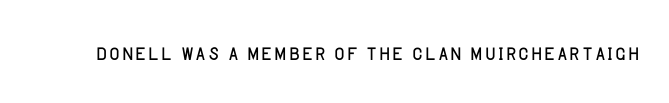
Q: Is the text bold? A: No.
Q: Is the text italic (slanted)? A: No, it is upright.
Q: Is the typeface a serif or a sans-serif typeface? A: Sans-serif.
Q: Is the text underlined? A: No.
Q: Is the spacing between letters normal or unusually wide? A: Normal.
Q: Width (condensed, normal, or wide)? A: Normal.
Q: Stroke contrast? A: Low.
Q: x-height? A: Large.
Q: Monospaced? A: No.
